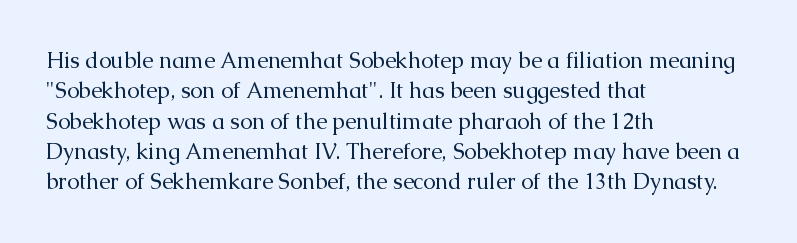
A quiet, ordinary-to-light weight characterises the typeface. The text block is weighted toward the left margin, trailing off unevenly rightward. This rendering leaves character spacing at its baseline value. Characters remain perfectly vertical along every line. The strip under each line holds only bare page.
